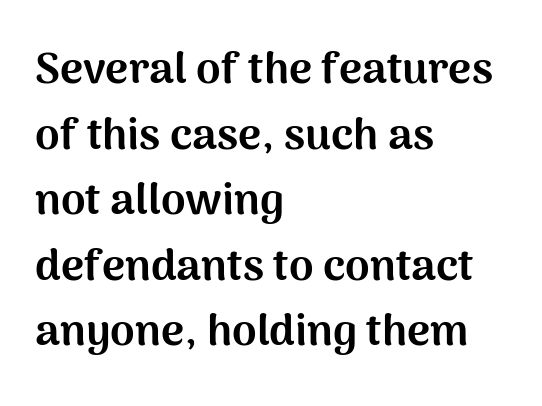
Q: Is the text bold? A: Yes.
Q: Is the text italic (slanted)? A: No, it is upright.
Q: Is the typeface a serif or a sans-serif typeface? A: Sans-serif.
Q: Is the text underlined? A: No.
Q: How is the paragraph aligned? A: Left-aligned.
Q: Is the spacing between letters normal or unusually wide? A: Normal.
Q: Is the spacing between lines tight, normal or loose? A: Normal.
Q: Width (condensed, normal, or wide)? A: Normal.
Q: Stroke contrast? A: Medium.
Q: x-height? A: Medium.
Q: Monospaced? A: No.
